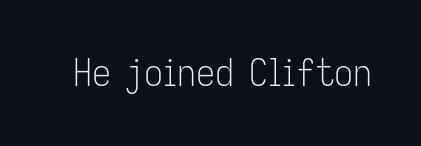
The image shows 38 px light, condensed sans-serif type, upright; set normal letter spacing, not underlined; low stroke contrast and a medium x-height.
